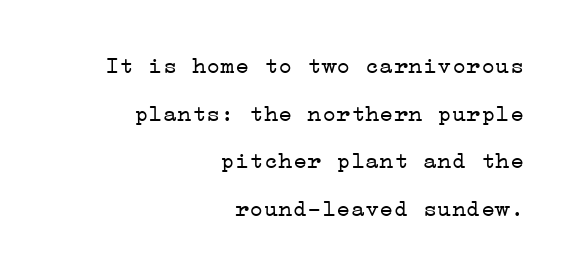
The image shows 24 px text type, upright; set right-aligned, loose line spacing (1.98x), normal letter spacing, not underlined.
